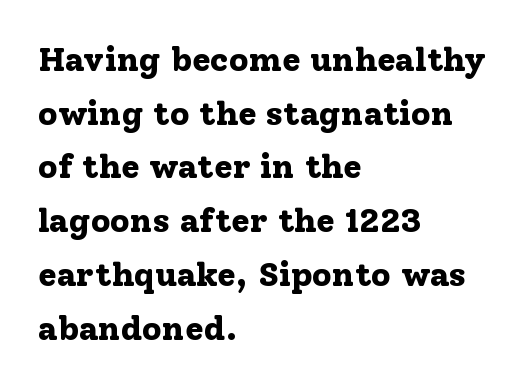
Q: Is the text bold? A: Yes.
Q: Is the text italic (slanted)? A: No, it is upright.
Q: Is the typeface a serif or a sans-serif typeface? A: Serif.
Q: Is the text underlined? A: No.
Q: How is the paragraph aligned? A: Left-aligned.
Q: Is the spacing between letters normal or unusually wide? A: Normal.
Q: Is the spacing between lines tight, normal or loose? A: Normal.
Q: Width (condensed, normal, or wide)? A: Normal.
Q: Stroke contrast? A: Low.
Q: x-height? A: Medium.
Q: Monospaced? A: No.
